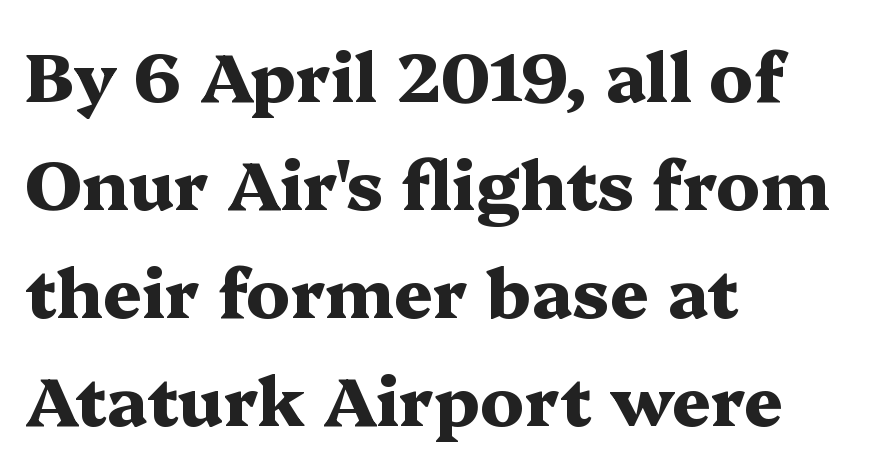
Q: Is the text bold? A: Yes.
Q: Is the text italic (slanted)? A: No, it is upright.
Q: Is the typeface a serif or a sans-serif typeface? A: Serif.
Q: Is the text underlined? A: No.
Q: How is the paragraph aligned? A: Left-aligned.
Q: Is the spacing between letters normal or unusually wide? A: Normal.
Q: Is the spacing between lines tight, normal or loose? A: Normal.
Q: Width (condensed, normal, or wide)? A: Wide.
Q: Stroke contrast? A: Medium.
Q: x-height? A: Medium.
Q: Monospaced? A: No.
